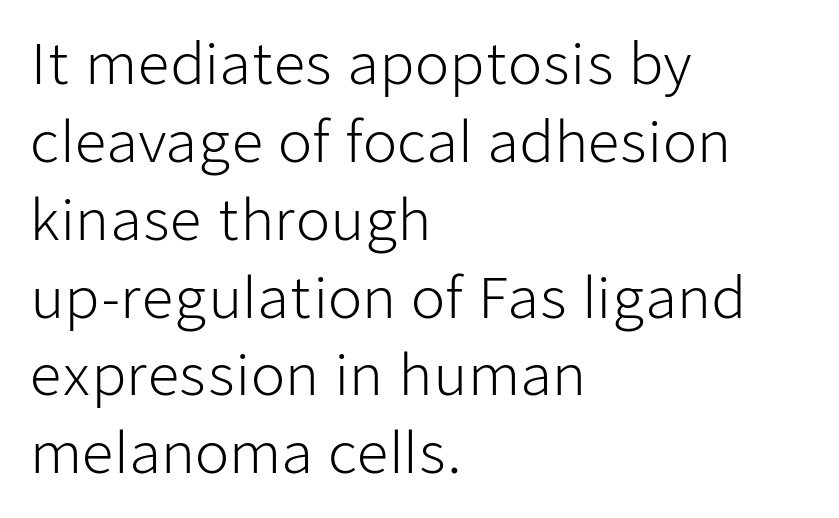
Has an underline been added? It has not. The vertical gap from one line to the next is medium. Standard letterfit; no display-style spreading of the glyphs. Italic: no, the glyphs are upright roman. Each stroke keeps to a modest, everyday thickness or less.
